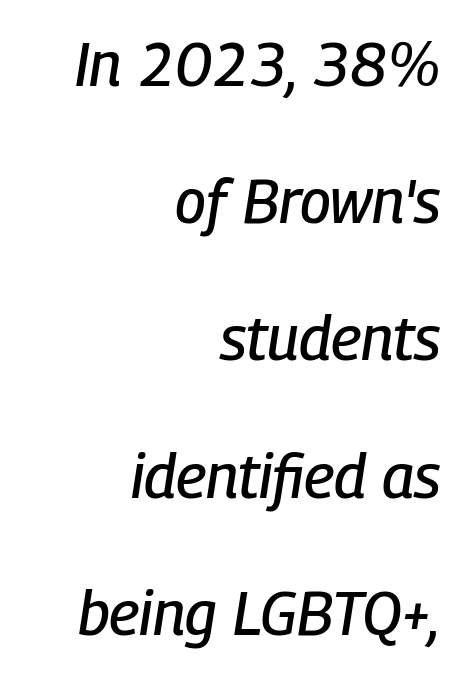
{"italic": "yes", "lean": "right", "slant_degrees": 9, "width": "condensed", "stroke_contrast": "low", "x_height": "medium", "monospaced": "no", "underline": "no", "align": "right", "line_spacing": "loose", "line_spacing_ratio": 2.25, "letter_spacing": "normal", "letter_spacing_em": 0.0, "glyph_px": 61}
